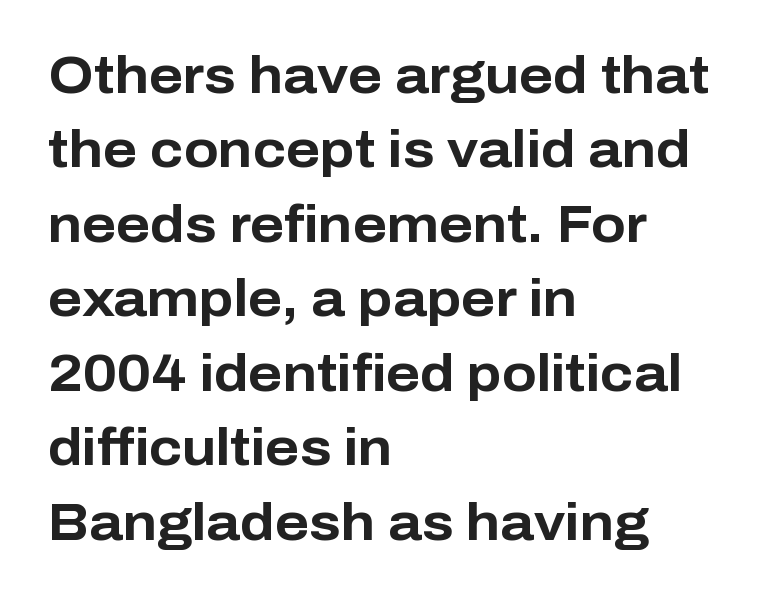
{"serif": "no", "italic": "no", "bold": "yes", "weight": "bold", "width": "normal", "stroke_contrast": "low", "x_height": "medium", "monospaced": "no", "underline": "no", "align": "left", "line_spacing": "normal", "line_spacing_ratio": 1.46, "letter_spacing": "normal", "letter_spacing_em": 0.0, "glyph_px": 51}
